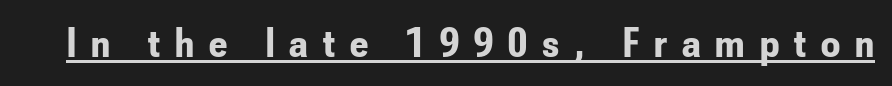
{"serif": "no", "italic": "no", "bold": "yes", "weight": "bold", "width": "condensed", "stroke_contrast": "low", "x_height": "small", "monospaced": "no", "underline": "yes", "letter_spacing": "wide", "letter_spacing_em": 0.36, "glyph_px": 42}
